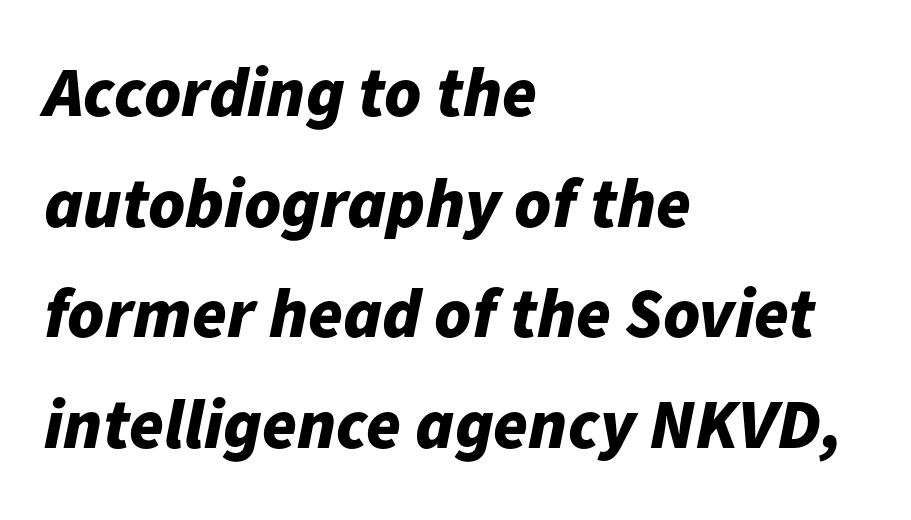
{"italic": "yes", "lean": "right", "slant_degrees": 11, "bold": "yes", "weight": "bold", "width": "normal", "stroke_contrast": "low", "x_height": "medium", "monospaced": "no", "underline": "no", "align": "left", "line_spacing": "normal", "line_spacing_ratio": 1.58, "letter_spacing": "normal", "letter_spacing_em": 0.0, "glyph_px": 70}
